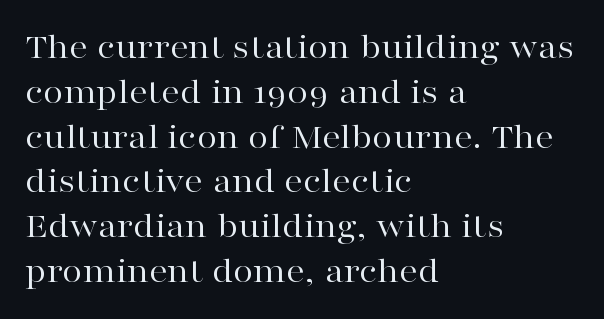
Rule under the text: the space is simply empty. Yep, those are serifs on the letters. You could not count columns in this text — the font is proportionally spaced. A student would call this left alignment; a typographer would say flush left, rag right. Short note: letters normally spaced.
